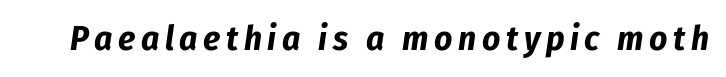
The image shows 35 px bold, condensed type, italic (leaning right); set not underlined; low stroke contrast and a medium x-height.
